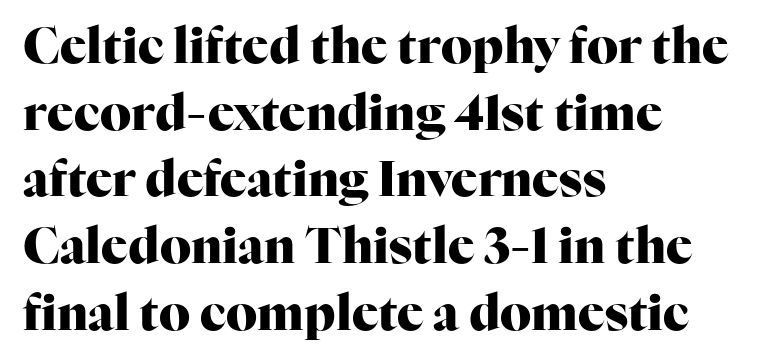
{"serif": "yes", "italic": "no", "bold": "yes", "weight": "heavy", "width": "normal", "stroke_contrast": "high", "x_height": "medium", "monospaced": "no", "underline": "no", "align": "left", "line_spacing": "normal", "line_spacing_ratio": 1.36, "letter_spacing": "normal", "letter_spacing_em": 0.0, "glyph_px": 49}
